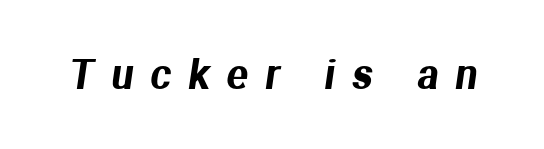
Q: Is the typeface a serif or a sans-serif typeface? A: Sans-serif.
Q: Is the text underlined? A: No.
Q: Is the spacing between letters normal or unusually wide? A: Unusually wide.
Q: Width (condensed, normal, or wide)? A: Normal.
Q: Stroke contrast? A: Medium.
Q: x-height? A: Medium.
Q: Monospaced? A: No.
